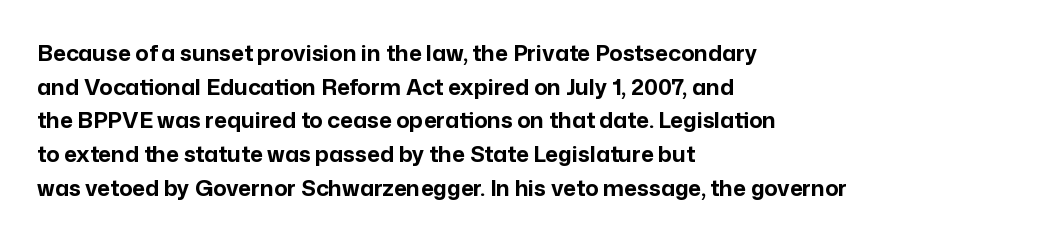
{"italic": "no", "bold": "yes", "underline": "no", "align": "left", "line_spacing": "normal", "line_spacing_ratio": 1.53, "letter_spacing": "normal", "letter_spacing_em": 0.0, "glyph_px": 22}
